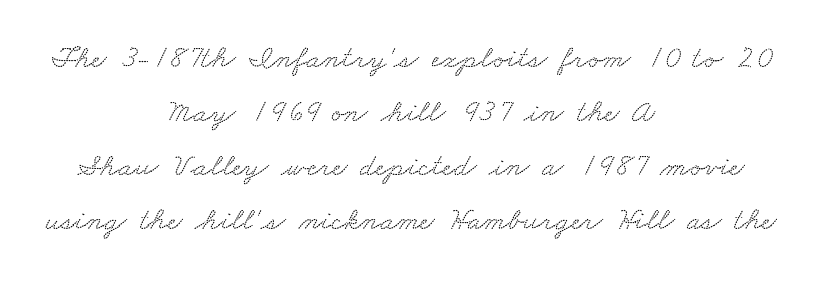
Reading down the column, the eye jumps a familiar distance to each next line. Where is the straight margin? There isn't one; the lines are centered. Plain, unruled lines of type. The passage shown is typeset with a serif family. This sample has the flowing, uneven cadence of proportional lettering.
